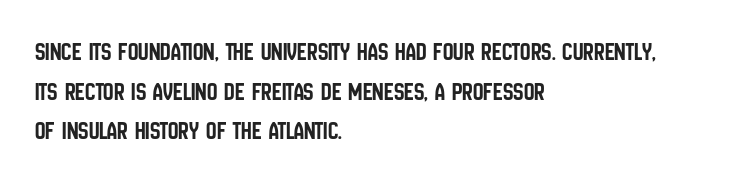
Interline gaps are of average width in this sample. The type sits square on the baseline with zero lean. Just letters on the line, the space beneath them empty. Students, note that the glyphs here touch the page at normal intervals. The rendering anchors every line to the left-hand side.
